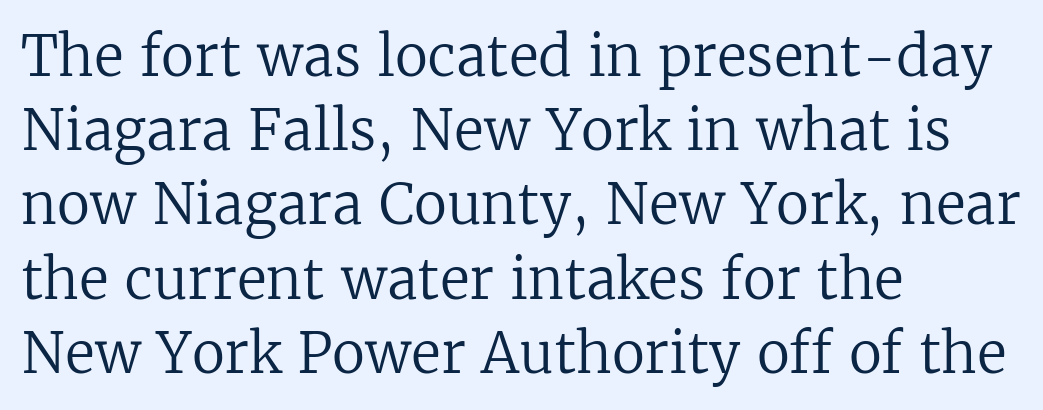
Does the copy run flush right? No — it runs flush left. The passage shown is not bold in any degree. A normal amount of white space separates one row of letters from the next. The typeface chosen for these lines features serifs.
